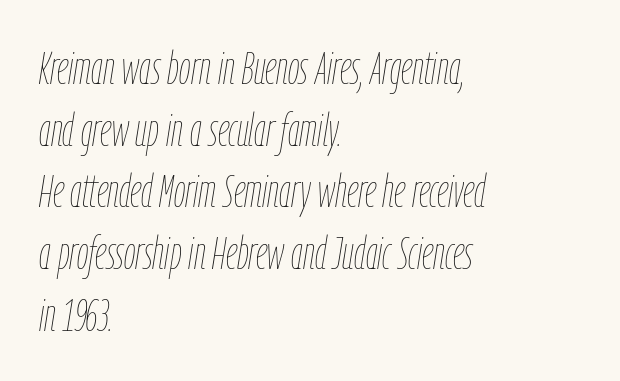
{"italic": "yes", "lean": "right", "slant_degrees": 9, "bold": "no", "weight": "thin", "width": "condensed", "stroke_contrast": "low", "x_height": "medium", "monospaced": "no", "underline": "no", "align": "left", "line_spacing": "normal", "line_spacing_ratio": 1.34, "letter_spacing": "normal", "letter_spacing_em": 0.0, "glyph_px": 46}
